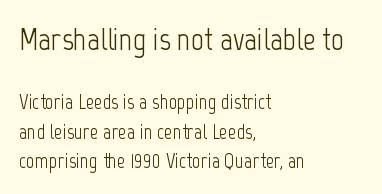
{"serif": "no", "italic": "no", "bold": "no", "weight": "light", "width": "condensed", "stroke_contrast": "low", "x_height": "medium", "monospaced": "no", "underline": "no", "align": "left", "line_spacing": "normal", "line_spacing_ratio": 1.4, "letter_spacing": "normal", "letter_spacing_em": 0.0, "larger_block": "first", "size_ratio": 1.52, "glyph_px": 32}
